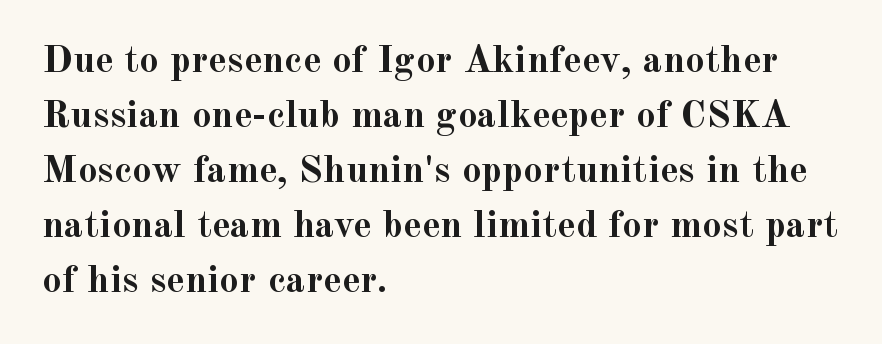
The image shows 39 px semibold serif type, upright; set left-aligned, normal line spacing (1.41x), normal letter spacing, not underlined; a small x-height.
